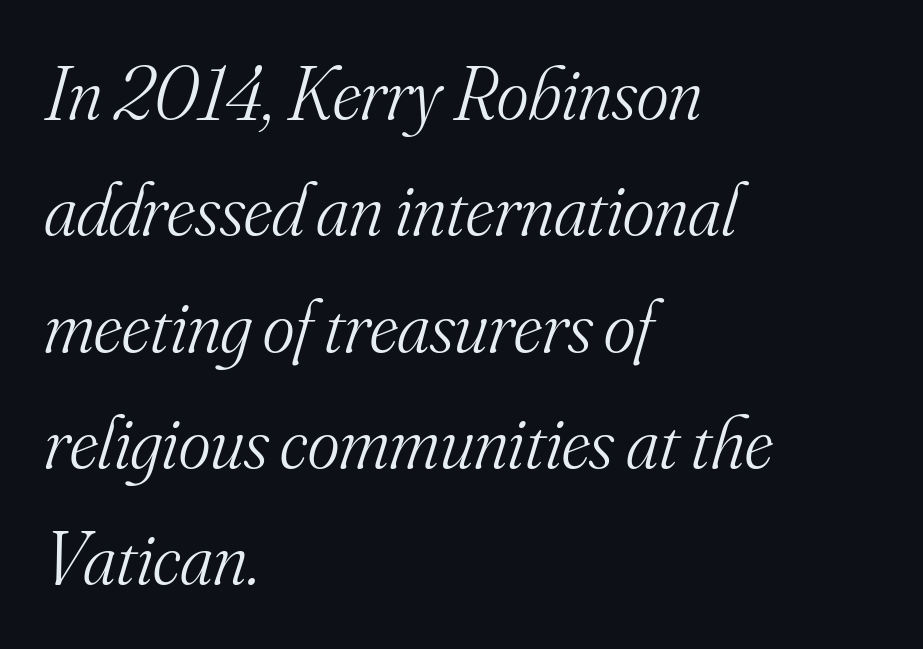
The image shows 76 px light serif type, italic (leaning right); set left-aligned, normal line spacing (1.53x), normal letter spacing, not underlined; medium stroke contrast and a small x-height.
